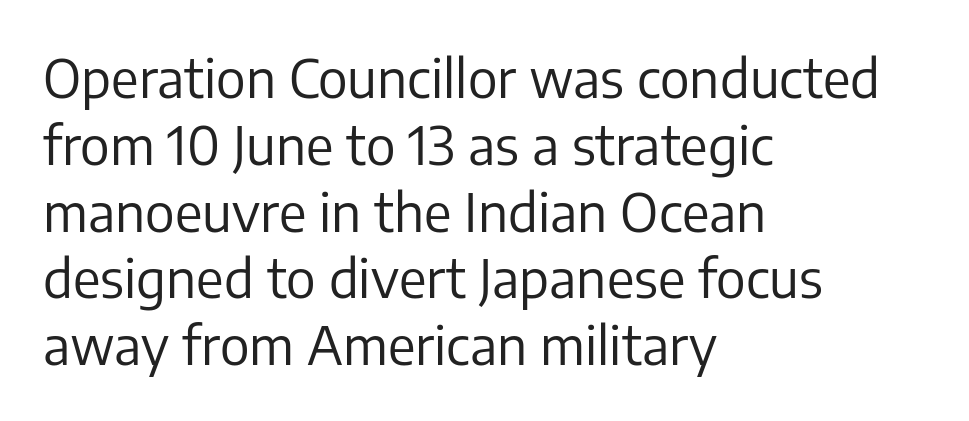
Q: Is the text bold? A: No.
Q: Is the text italic (slanted)? A: No, it is upright.
Q: Is the typeface a serif or a sans-serif typeface? A: Sans-serif.
Q: Is the text underlined? A: No.
Q: How is the paragraph aligned? A: Left-aligned.
Q: Is the spacing between letters normal or unusually wide? A: Normal.
Q: Is the spacing between lines tight, normal or loose? A: Normal.
Q: Width (condensed, normal, or wide)? A: Normal.
Q: Stroke contrast? A: Low.
Q: x-height? A: Medium.
Q: Monospaced? A: No.
